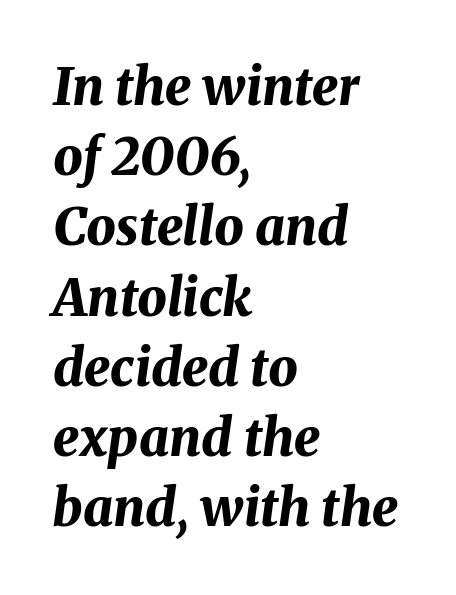
Q: Is the text bold? A: Yes.
Q: Is the text italic (slanted)? A: Yes, it leans right by about 8 degrees.
Q: Is the text underlined? A: No.
Q: How is the paragraph aligned? A: Left-aligned.
Q: Is the spacing between letters normal or unusually wide? A: Normal.
Q: Is the spacing between lines tight, normal or loose? A: Normal.
Q: Width (condensed, normal, or wide)? A: Normal.
Q: Stroke contrast? A: Medium.
Q: x-height? A: Medium.
Q: Monospaced? A: No.
